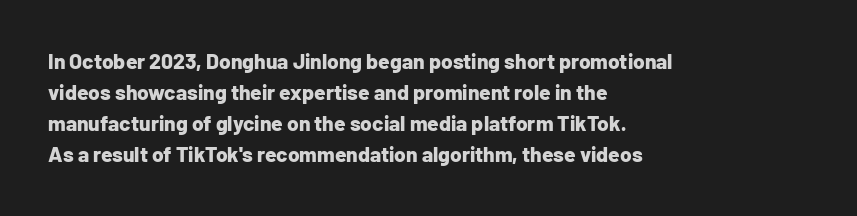
The image shows 21 px bold type, upright; set left-aligned, normal line spacing (1.48x), normal letter spacing, not underlined.
